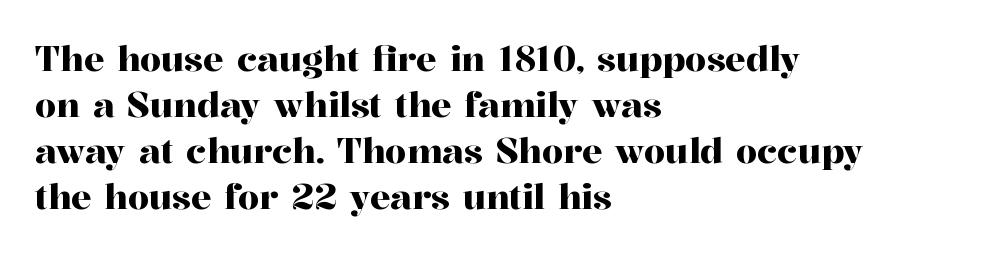
Q: Is the text italic (slanted)? A: No, it is upright.
Q: Is the typeface a serif or a sans-serif typeface? A: Serif.
Q: Is the text underlined? A: No.
Q: How is the paragraph aligned? A: Left-aligned.
Q: Is the spacing between letters normal or unusually wide? A: Normal.
Q: Is the spacing between lines tight, normal or loose? A: Normal.
Q: Width (condensed, normal, or wide)? A: Normal.
Q: Stroke contrast? A: High.
Q: x-height? A: Medium.
Q: Monospaced? A: No.
